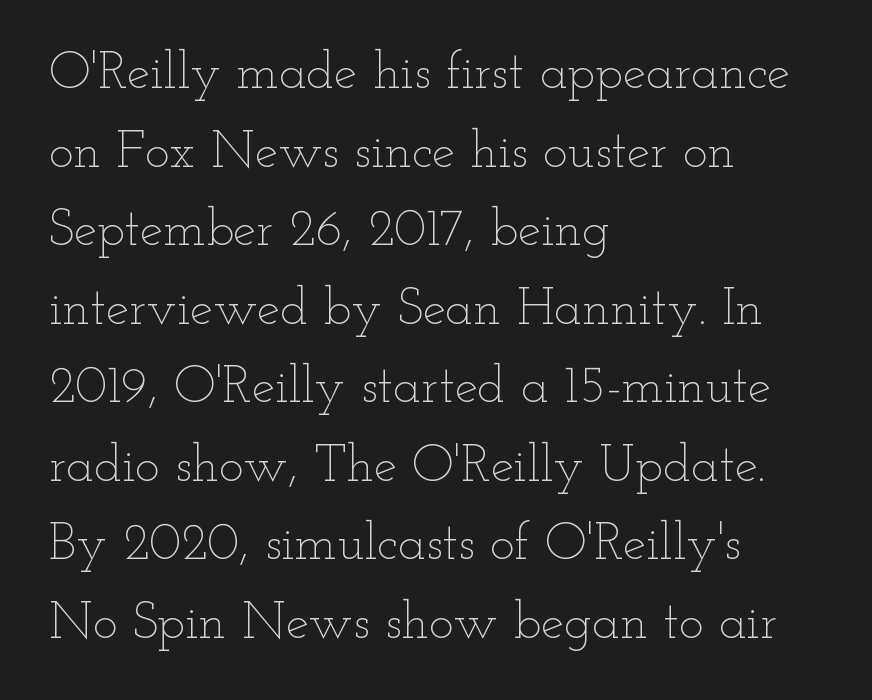
Q: Is the text bold? A: No.
Q: Is the text italic (slanted)? A: No, it is upright.
Q: Is the text underlined? A: No.
Q: How is the paragraph aligned? A: Left-aligned.
Q: Is the spacing between letters normal or unusually wide? A: Normal.
Q: Is the spacing between lines tight, normal or loose? A: Normal.
Q: Width (condensed, normal, or wide)? A: Wide.
Q: Stroke contrast? A: Low.
Q: x-height? A: Small.
Q: Monospaced? A: No.
